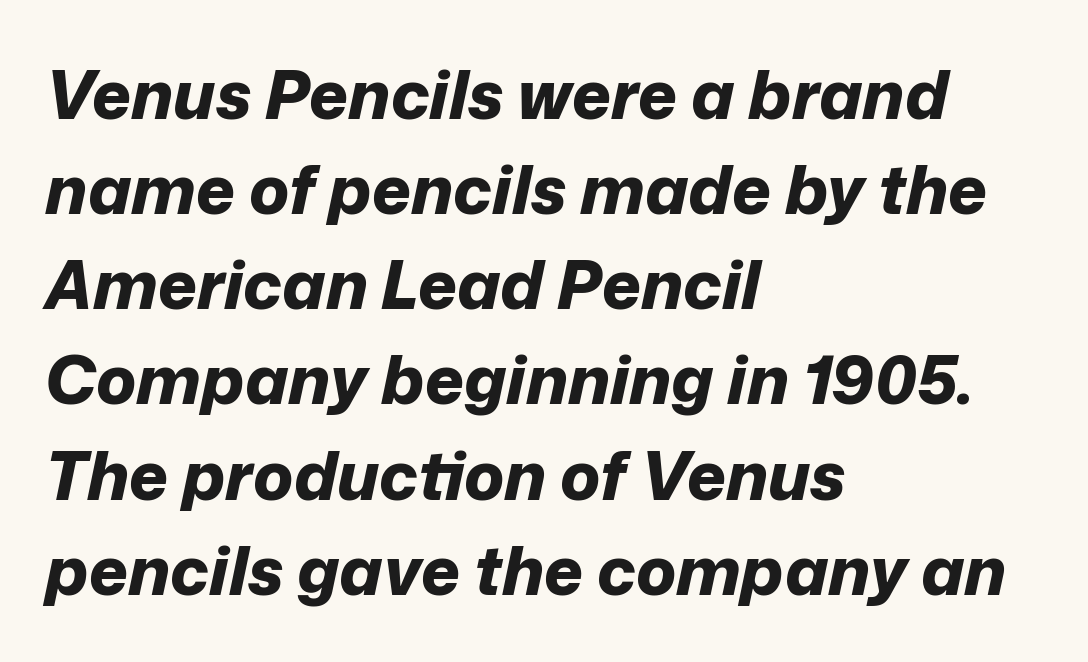
Q: Is the text bold? A: Yes.
Q: Is the text italic (slanted)? A: Yes, it leans right by about 12 degrees.
Q: Is the text underlined? A: No.
Q: How is the paragraph aligned? A: Left-aligned.
Q: Is the spacing between letters normal or unusually wide? A: Normal.
Q: Is the spacing between lines tight, normal or loose? A: Normal.
Q: Width (condensed, normal, or wide)? A: Normal.
Q: Stroke contrast? A: Low.
Q: x-height? A: Medium.
Q: Monospaced? A: No.
